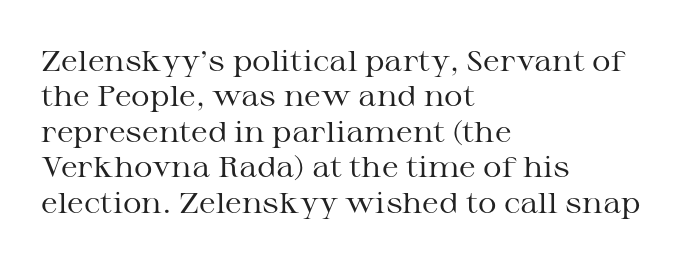
The image shows 29 px regular-weight, wide serif type, upright; set left-aligned, line spacing 1.22x, normal letter spacing, not underlined; medium stroke contrast and a medium x-height.
